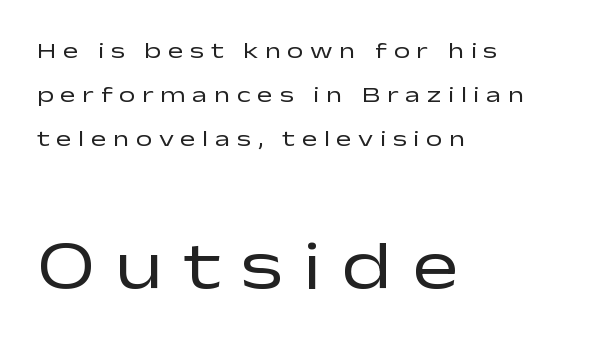
The image shows 69 px regular-weight, wide sans-serif type, upright; set left-aligned, loose line spacing (1.92x), unusually wide letter spacing (+0.29 em), not underlined; the second (bottom) block is 3.0x larger; low stroke contrast and a medium x-height.
